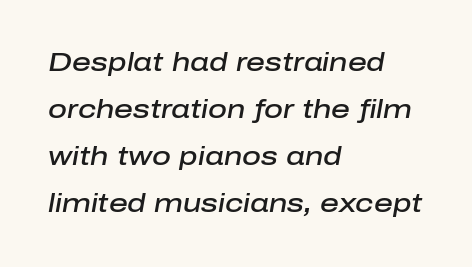
The image shows 26 px text type, italic (leaning right); set left-aligned, line spacing 1.81x, normal letter spacing, not underlined.
